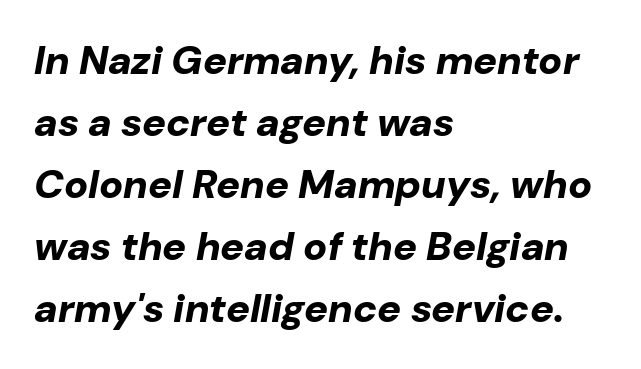
Q: Is the text bold? A: Yes.
Q: Is the text italic (slanted)? A: Yes, it leans right by about 10 degrees.
Q: Is the text underlined? A: No.
Q: How is the paragraph aligned? A: Left-aligned.
Q: Is the spacing between letters normal or unusually wide? A: Normal.
Q: Is the spacing between lines tight, normal or loose? A: Normal.
Q: Width (condensed, normal, or wide)? A: Normal.
Q: Stroke contrast? A: Low.
Q: x-height? A: Medium.
Q: Monospaced? A: No.
